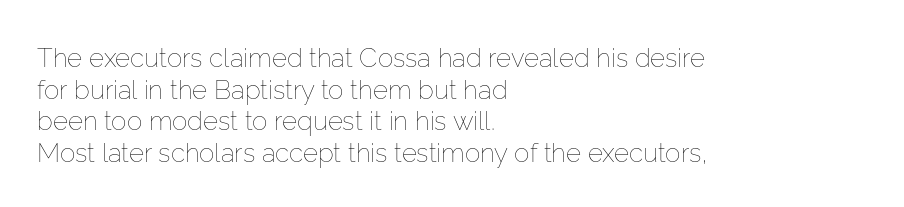
Q: Is the text bold? A: No.
Q: Is the text italic (slanted)? A: No, it is upright.
Q: Is the text underlined? A: No.
Q: How is the paragraph aligned? A: Left-aligned.
Q: Is the spacing between letters normal or unusually wide? A: Normal.
